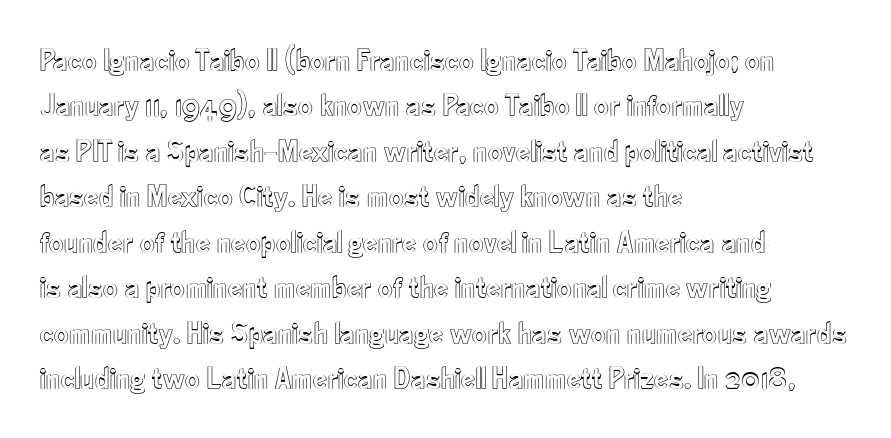
{"italic": "no", "width": "condensed", "x_height": "small", "monospaced": "no", "underline": "no", "align": "left", "line_spacing": "normal", "line_spacing_ratio": 1.42, "letter_spacing": "normal", "letter_spacing_em": 0.0, "glyph_px": 32}
